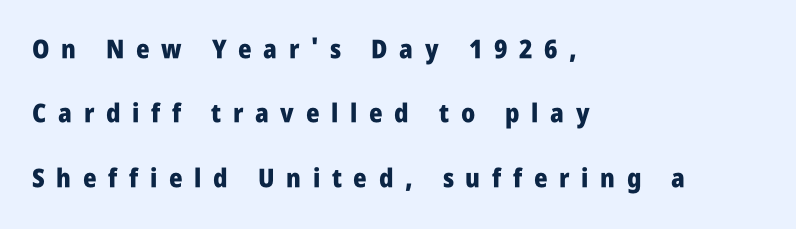
The image shows 26 px bold type, upright; set left-aligned, loose line spacing (2.48x), unusually wide letter spacing (+0.45 em), not underlined.
